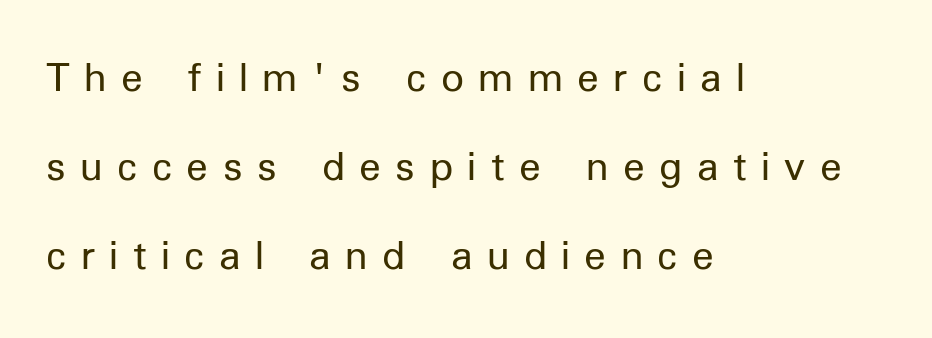
The image shows 45 px regular-weight sans-serif type, upright; set left-aligned, loose line spacing (1.98x), unusually wide letter spacing (+0.32 em), not underlined; low stroke contrast and a medium x-height.
